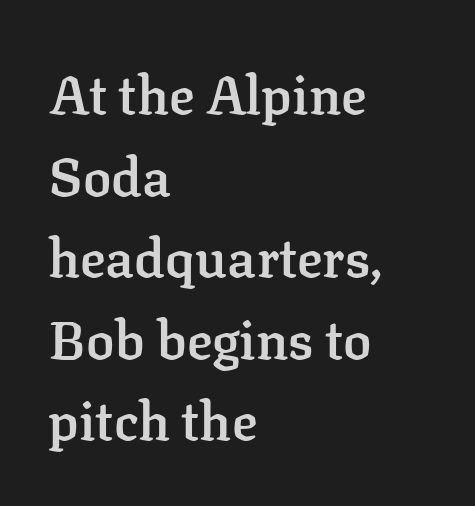
The image shows 53 px semibold serif type, upright; set left-aligned, normal line spacing (1.54x), normal letter spacing, not underlined; low stroke contrast and a medium x-height.
